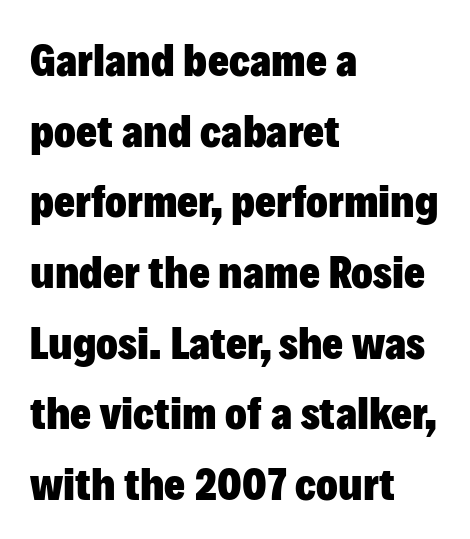
Regarding leading, the lines here are spaced in the standard way. A student would call this left alignment; a typographer would say flush left, rag right. Is the type bold? Yes — the strokes are clearly thick and heavy. Each word holds together tightly as a unit, with standard inter-letter gaps. You can tell from the bare stems that sans-serif type was used. Anything drawn beneath the words? Only blank space.
